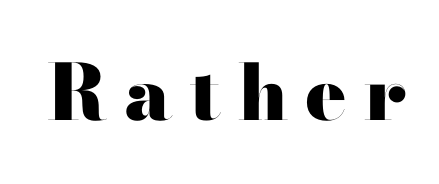
These lines are rendered in a variable-pitch font. The font's upright variant was chosen for this text. This sample uses a sans-serif face. Has an underline been added? It has not. Look at the tracking — it's clearly loosened, letters drifting apart. Heft: maximum for text — a bold.
